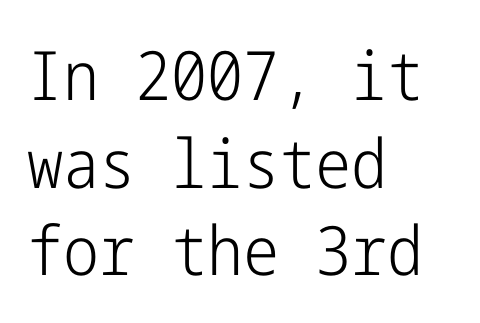
Posture: vertical. This rendering leaves character spacing at its baseline value. Look at the bottom of the vertical strokes: they stop flat, with no serifs. Evenly set lines give the paragraph a standard silhouette.
